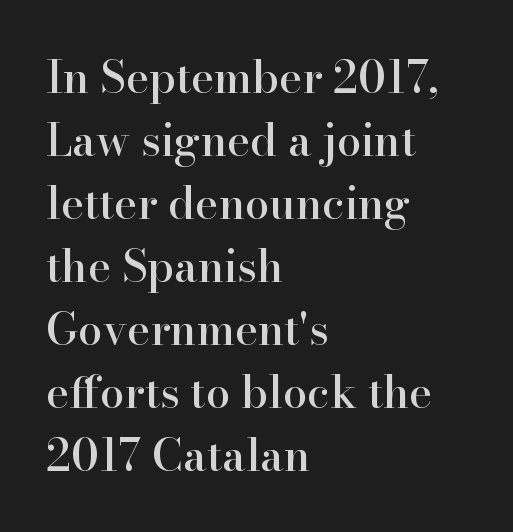
This sample is left-justified, so line endings fall wherever the words run out. Just letters on the line, the space beneath them empty. Serifs: yes, visible at the terminals of the letterforms. In terms of leading, this rendering sits right in the middle. The passage shown has conventional tracking throughout. Does the lettering tilt? It doesn't — this is upright.
